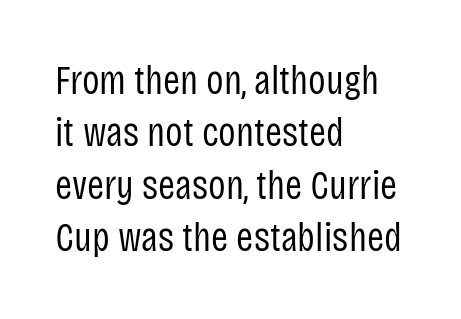
The image shows 41 px regular-weight, condensed sans-serif type, upright; set left-aligned, normal line spacing (1.28x), normal letter spacing, not underlined; low stroke contrast and a large x-height.
